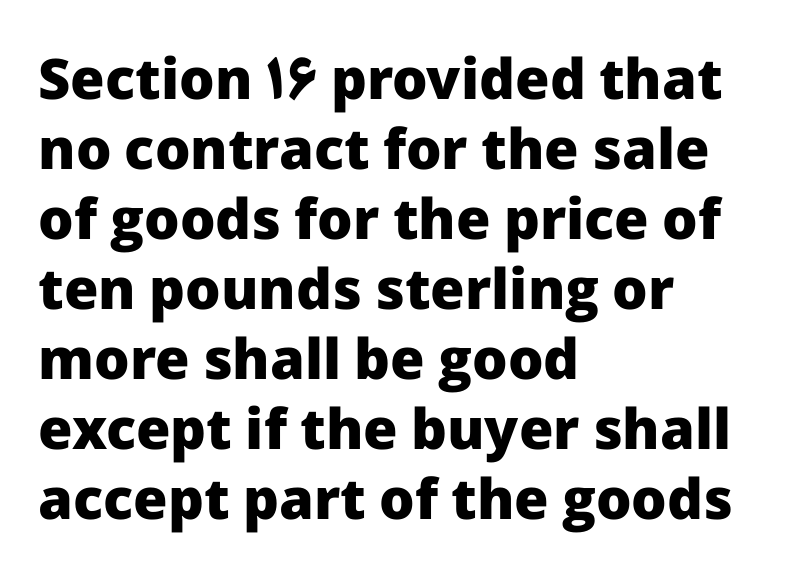
Q: Is the text bold? A: Yes.
Q: Is the text italic (slanted)? A: No, it is upright.
Q: Is the typeface a serif or a sans-serif typeface? A: Sans-serif.
Q: Is the text underlined? A: No.
Q: How is the paragraph aligned? A: Left-aligned.
Q: Is the spacing between letters normal or unusually wide? A: Normal.
Q: Is the spacing between lines tight, normal or loose? A: Normal.
Q: Width (condensed, normal, or wide)? A: Normal.
Q: Stroke contrast? A: Low.
Q: x-height? A: Medium.
Q: Monospaced? A: No.
